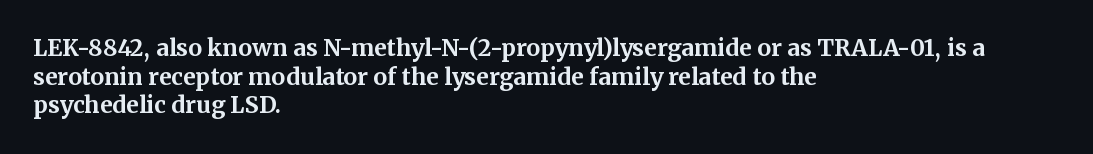
{"italic": "no", "bold": "yes", "underline": "no", "align": "left", "line_spacing": "normal", "line_spacing_ratio": 1.25, "letter_spacing": "normal", "letter_spacing_em": 0.0, "glyph_px": 23}
